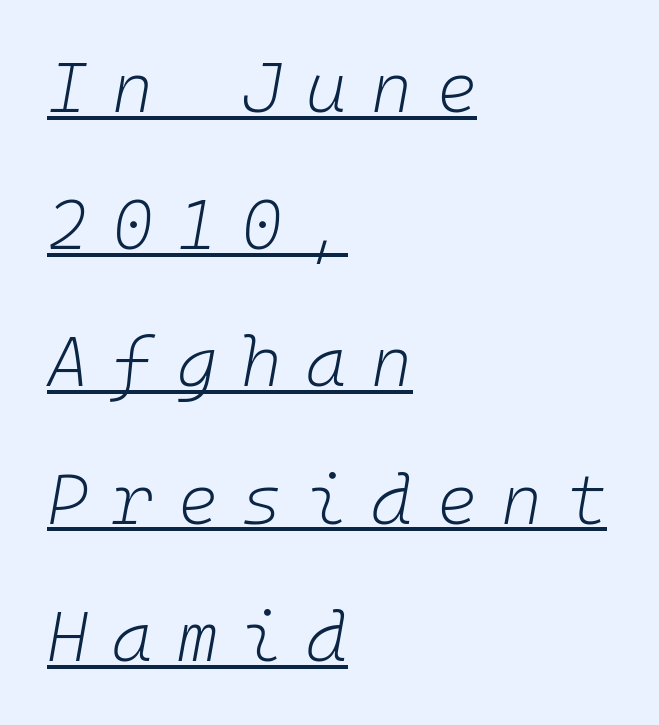
{"italic": "yes", "lean": "right", "slant_degrees": 10, "bold": "no", "weight": "light", "width": "normal", "stroke_contrast": "low", "x_height": "medium", "monospaced": "yes", "underline": "yes", "align": "left", "line_spacing": "loose", "line_spacing_ratio": 1.96, "letter_spacing": "wide", "letter_spacing_em": 0.34, "glyph_px": 70}
